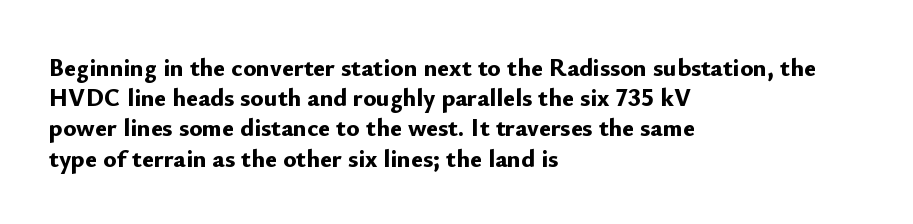
Q: Is the text bold? A: Yes.
Q: Is the text italic (slanted)? A: No, it is upright.
Q: Is the text underlined? A: No.
Q: How is the paragraph aligned? A: Left-aligned.
Q: Is the spacing between letters normal or unusually wide? A: Normal.
